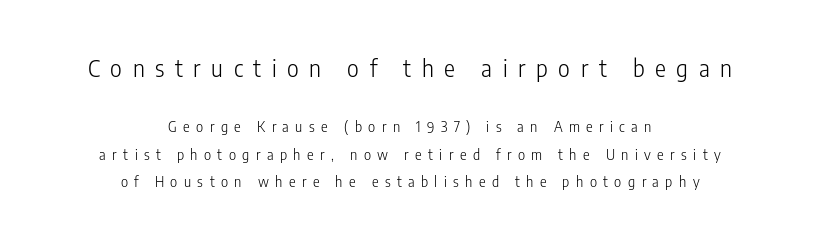
In CSS terms this would be text-align: center. The words here are not underlined. No chunkiness to these letters — they're not bold. Every character sits straight up, as roman type does. The designer dialed line spacing up above the default.
